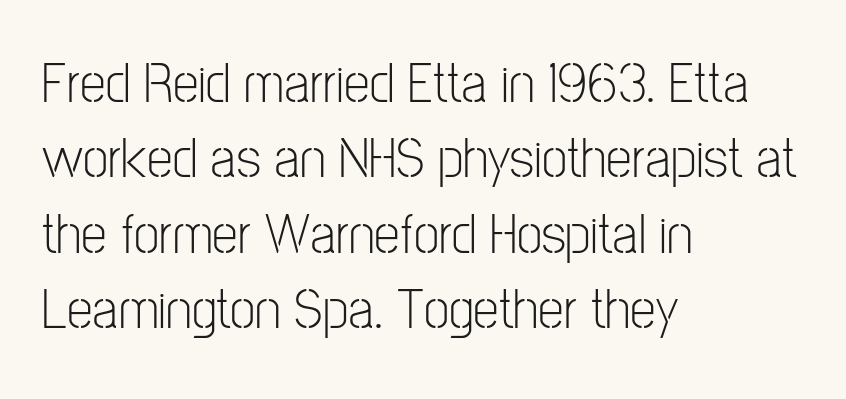
Q: Is the text bold? A: No.
Q: Is the text italic (slanted)? A: No, it is upright.
Q: Is the typeface a serif or a sans-serif typeface? A: Sans-serif.
Q: Is the text underlined? A: No.
Q: How is the paragraph aligned? A: Left-aligned.
Q: Is the spacing between letters normal or unusually wide? A: Normal.
Q: Is the spacing between lines tight, normal or loose? A: Normal.
Q: Width (condensed, normal, or wide)? A: Condensed.
Q: Stroke contrast? A: Low.
Q: x-height? A: Medium.
Q: Monospaced? A: No.
